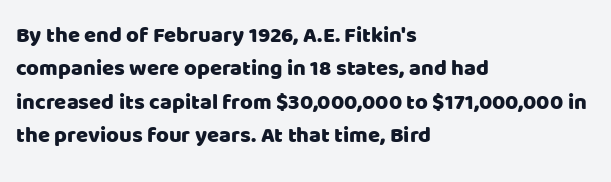
The image shows 22 px text type, upright; set left-aligned, normal line spacing (1.52x), normal letter spacing, not underlined.
